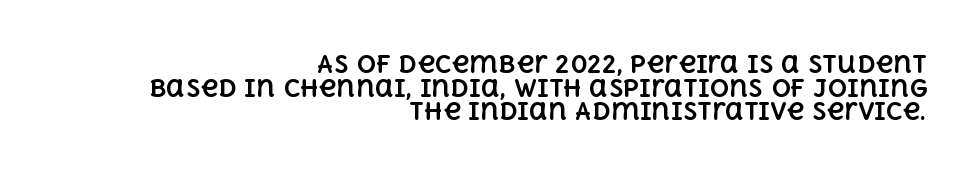
{"italic": "no", "bold": "yes", "underline": "no", "align": "right", "line_spacing": "tight", "line_spacing_ratio": 0.98, "letter_spacing": "normal", "letter_spacing_em": 0.0, "glyph_px": 24}
